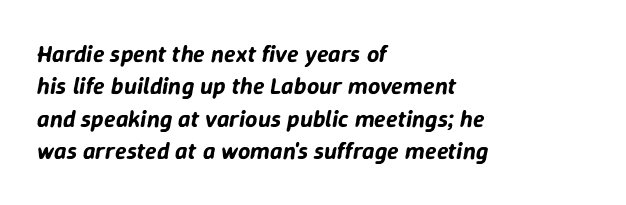
The image shows 24 px text type, italic (leaning right); set left-aligned, normal line spacing (1.35x), normal letter spacing, not underlined.
